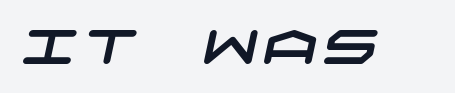
The image shows 48 px wide sans-serif type; set not underlined; low stroke contrast and a large x-height.
